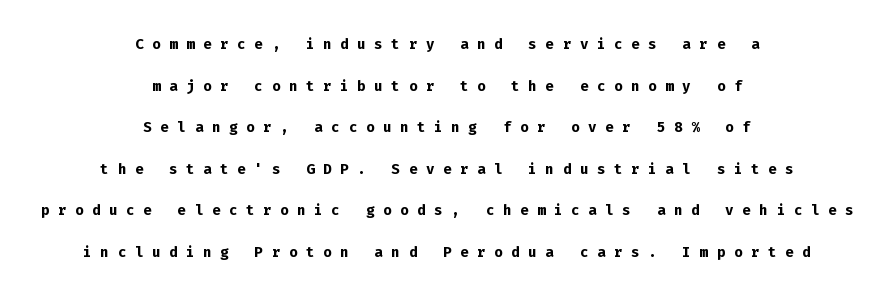
Where is the straight margin? There isn't one; the lines are centered. These words are printed bold, with thick strokes throughout. Just letters on the line, the space beneath them empty. What's the leading like? Stretched, with rows far apart. Between one letter and the next there's a generous, obvious gap. These lines were composed using upright roman letters.
